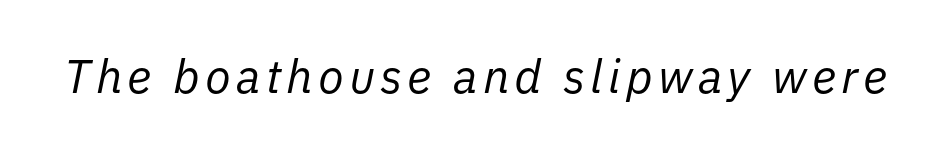
{"italic": "yes", "lean": "right", "slant_degrees": 11, "bold": "no", "weight": "regular", "width": "normal", "stroke_contrast": "low", "x_height": "medium", "monospaced": "no", "underline": "no", "glyph_px": 47}
